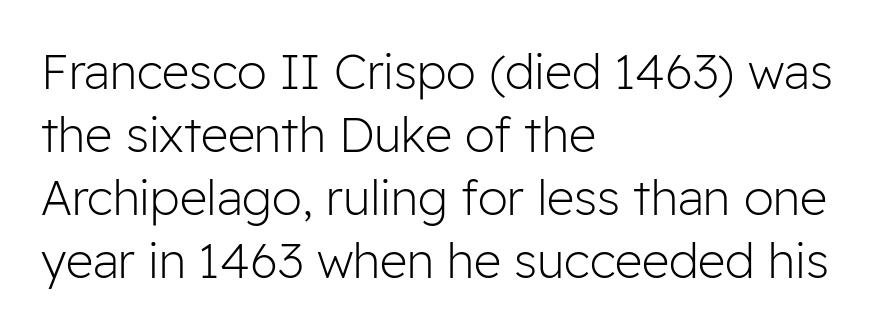
Q: Is the text bold? A: No.
Q: Is the text italic (slanted)? A: No, it is upright.
Q: Is the typeface a serif or a sans-serif typeface? A: Sans-serif.
Q: Is the text underlined? A: No.
Q: How is the paragraph aligned? A: Left-aligned.
Q: Is the spacing between letters normal or unusually wide? A: Normal.
Q: Is the spacing between lines tight, normal or loose? A: Normal.
Q: Width (condensed, normal, or wide)? A: Normal.
Q: Stroke contrast? A: Low.
Q: x-height? A: Medium.
Q: Monospaced? A: No.
